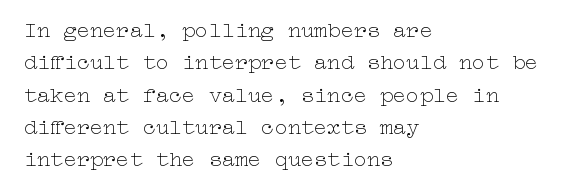
{"italic": "no", "bold": "no", "underline": "no", "align": "left", "line_spacing": "normal", "line_spacing_ratio": 1.47, "letter_spacing": "normal", "letter_spacing_em": 0.0, "glyph_px": 22}
